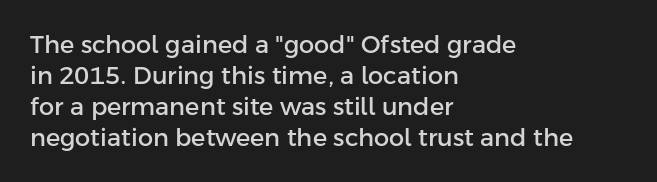
{"italic": "no", "underline": "no", "align": "left", "line_spacing": "normal", "line_spacing_ratio": 1.29, "letter_spacing": "normal", "letter_spacing_em": 0.0, "glyph_px": 24}
